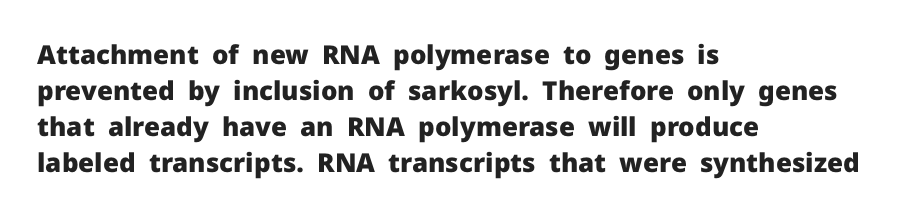
{"italic": "no", "bold": "yes", "underline": "no", "align": "left", "line_spacing": "normal", "line_spacing_ratio": 1.39, "letter_spacing": "normal", "letter_spacing_em": 0.0, "glyph_px": 26}
